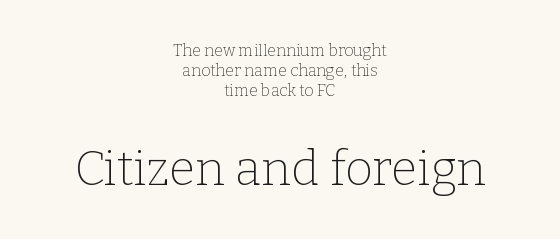
Students, note that the glyphs here touch the page at normal intervals. The axis of the letterforms is exactly vertical. Compared with a typical body face, this is equally light or lighter still. Varying glyph widths throughout — classic text-font behaviour. Note: serifs present on the glyphs.
